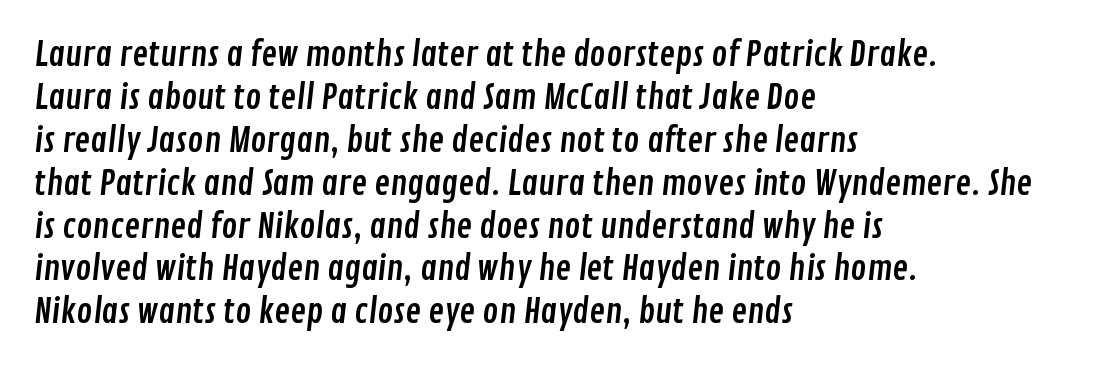
Q: Is the typeface a serif or a sans-serif typeface? A: Sans-serif.
Q: Is the text underlined? A: No.
Q: How is the paragraph aligned? A: Left-aligned.
Q: Is the spacing between letters normal or unusually wide? A: Normal.
Q: Is the spacing between lines tight, normal or loose? A: Normal.
Q: Width (condensed, normal, or wide)? A: Condensed.
Q: Stroke contrast? A: Low.
Q: x-height? A: Medium.
Q: Monospaced? A: No.
